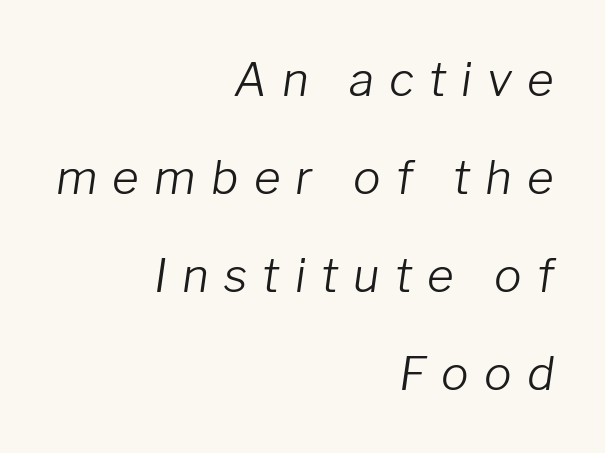
{"italic": "yes", "lean": "right", "slant_degrees": 8, "bold": "no", "weight": "light", "width": "normal", "stroke_contrast": "low", "x_height": "medium", "monospaced": "no", "underline": "no", "align": "right", "line_spacing": "loose", "line_spacing_ratio": 2.13, "letter_spacing": "wide", "letter_spacing_em": 0.33, "glyph_px": 46}
